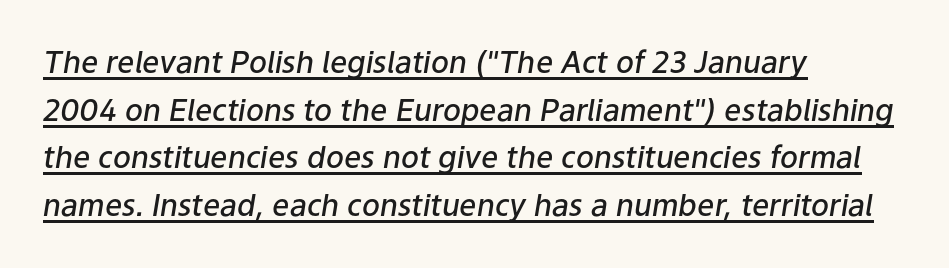
How are the letters spaced? Ordinarily, with no added tracking. The axis of the letterforms is tilted away from vertical. Students, this is semibold: more ink than regular, less than bold. In CSS terms this would be text-align: left. Regular leading. Here the designer chose a conventional face with non-uniform glyph widths.
